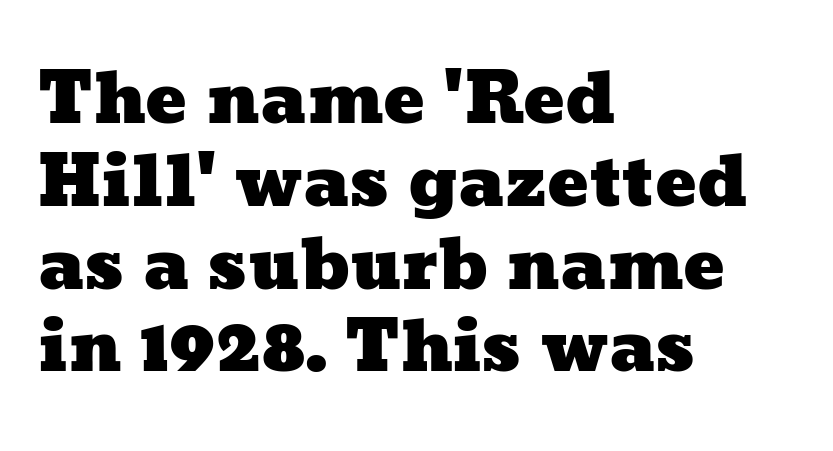
Q: Is the text underlined? A: No.
Q: How is the paragraph aligned? A: Left-aligned.
Q: Is the spacing between letters normal or unusually wide? A: Normal.
Q: Width (condensed, normal, or wide)? A: Wide.
Q: Stroke contrast? A: Low.
Q: x-height? A: Medium.
Q: Monospaced? A: No.
